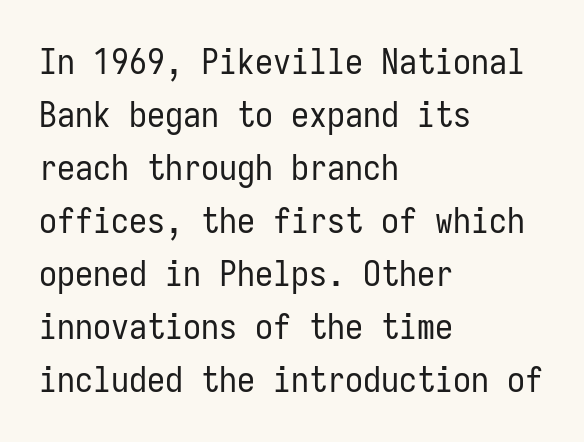
{"serif": "no", "italic": "no", "bold": "no", "weight": "regular", "width": "condensed", "stroke_contrast": "low", "x_height": "medium", "monospaced": "yes", "underline": "no", "align": "left", "line_spacing": "normal", "line_spacing_ratio": 1.47, "letter_spacing": "normal", "letter_spacing_em": 0.0, "glyph_px": 36}
